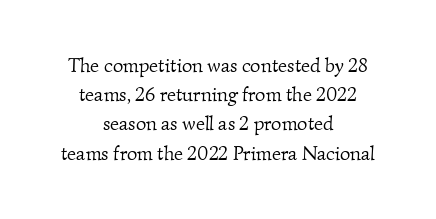
{"bold": "no", "underline": "no", "align": "center", "line_spacing": "normal", "line_spacing_ratio": 1.46, "letter_spacing": "normal", "letter_spacing_em": 0.0, "glyph_px": 20}
